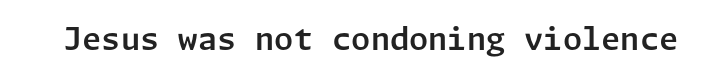
How are the letters spaced? Ordinarily, with no added tracking. The zone under the glyphs is completely vacant. Nope, not italic — everything's standing straight. The font family rendered here belongs to the sans-serif group.
